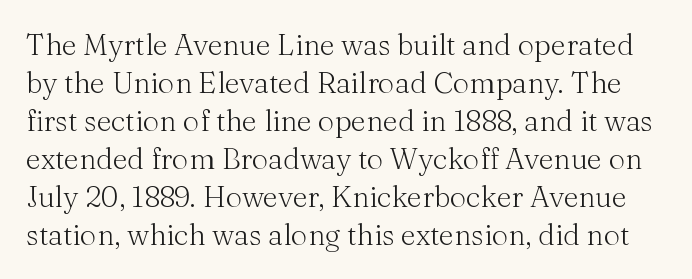
The image shows 29 px light serif type, upright; set normal line spacing (1.31x), normal letter spacing, not underlined; medium stroke contrast and a medium x-height.
